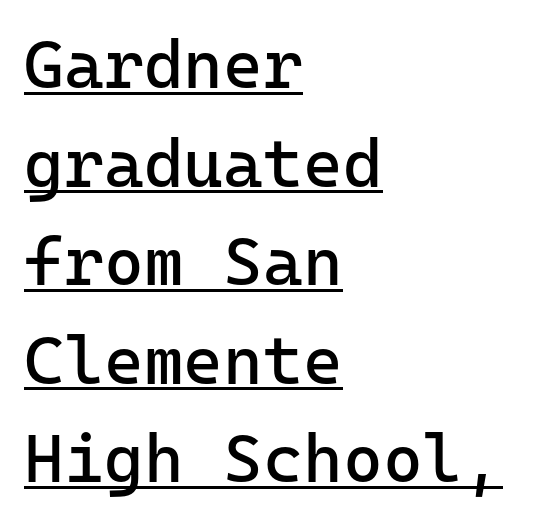
{"serif": "no", "italic": "no", "bold": "no", "weight": "regular", "width": "normal", "stroke_contrast": "low", "x_height": "medium", "monospaced": "yes", "underline": "yes", "align": "left", "line_spacing": "normal", "line_spacing_ratio": 1.45, "letter_spacing": "normal", "letter_spacing_em": 0.0, "glyph_px": 68}
